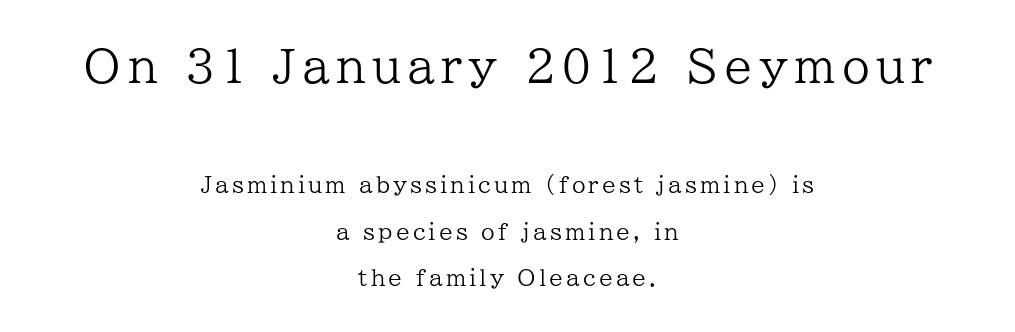
The image shows 45 px regular-weight serif type, upright; set centered, loose line spacing (2.1x), not underlined; the first (top) block is 2.05x larger; low stroke contrast and a medium x-height.
